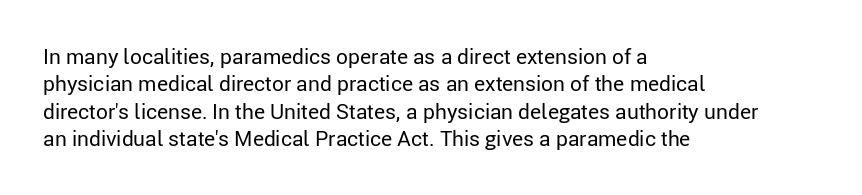
Reading down the block, your eye returns to a fixed left position each line. The weight tops out at a normal text grade. Interline gaps are of average width in this sample. The letters sit at their default tracking, neither squeezed nor spread.
